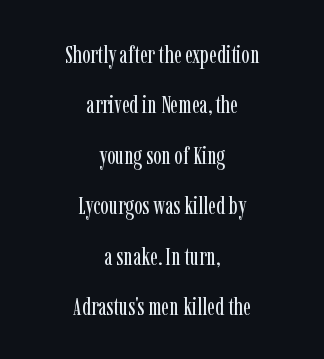
The letterforms sit shoulder to shoulder at normal distance. The weight tops out at a normal text grade. The axis of the letterforms is exactly vertical. Underline: absent.
